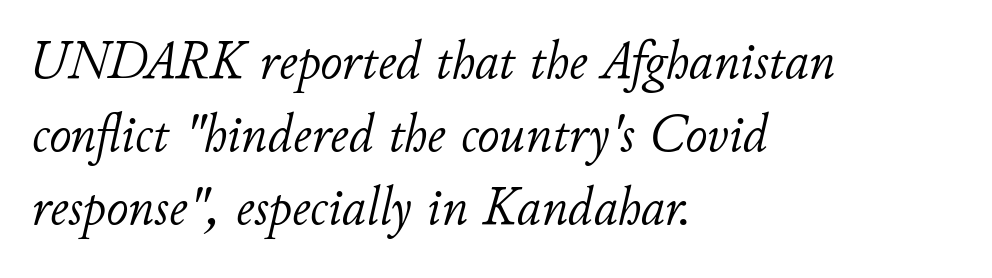
Standard letterfit; no display-style spreading of the glyphs. These glyphs show unthickened strokes, regular width or finer. Successive baselines arrive at the customary interval. The text block is weighted toward the left margin, trailing off unevenly rightward. Honestly, there is no underline to notice here at all. A typesetter would mark this as italic.
